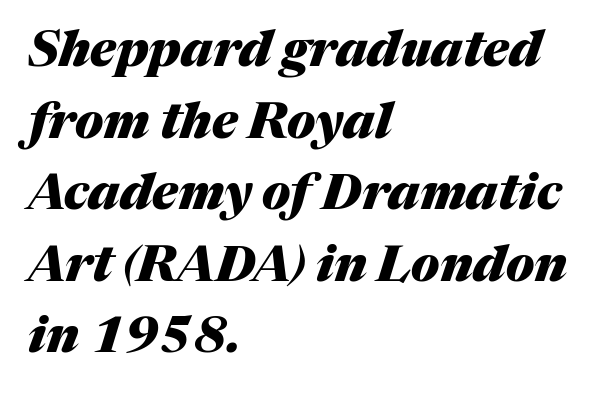
Notice how the stems are inclined rather than vertical — that's the hallmark of italics. These lines are rendered in a variable-pitch font. The passage shown is emphatically bold. A bare baseline throughout the passage. What stands out about the letter spacing? Nothing — it is the standard amount. The typesetter chose a ragged-right arrangement here.
